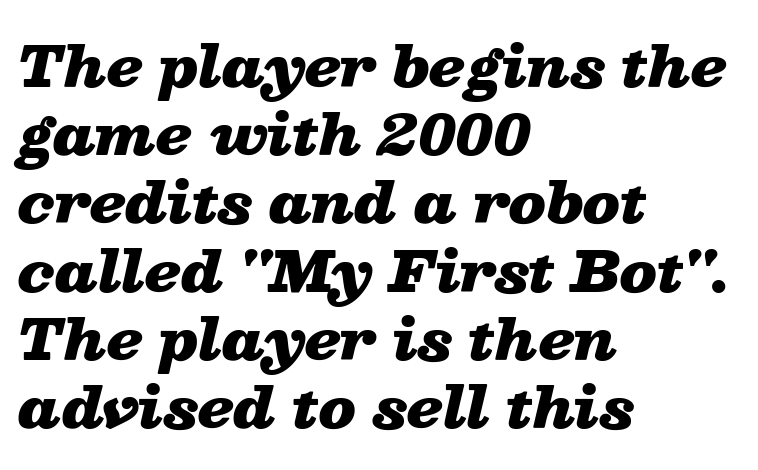
{"italic": "yes", "lean": "right", "slant_degrees": 13, "bold": "yes", "weight": "heavy", "width": "wide", "stroke_contrast": "low", "x_height": "medium", "monospaced": "no", "underline": "no", "align": "left", "line_spacing_ratio": 1.24, "letter_spacing": "normal", "letter_spacing_em": 0.0, "glyph_px": 55}
